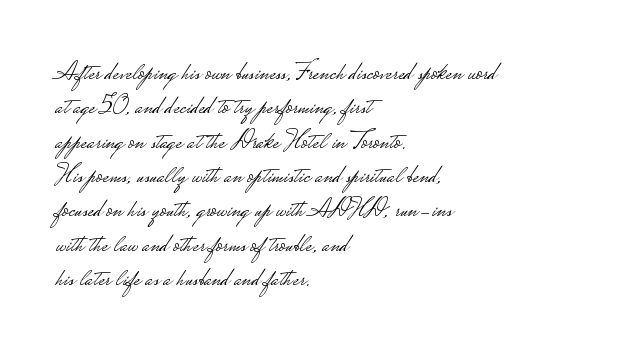
Q: Is the text bold? A: No.
Q: Is the text italic (slanted)? A: Yes.
Q: Is the text underlined? A: No.
Q: How is the paragraph aligned? A: Left-aligned.
Q: Is the spacing between letters normal or unusually wide? A: Normal.
Q: Is the spacing between lines tight, normal or loose? A: Normal.
